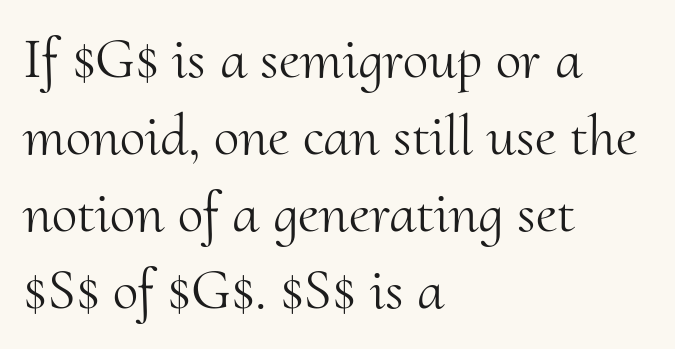
The image shows 58 px light serif type, upright; set left-aligned, normal line spacing (1.33x), normal letter spacing, not underlined; medium stroke contrast and a small x-height.
